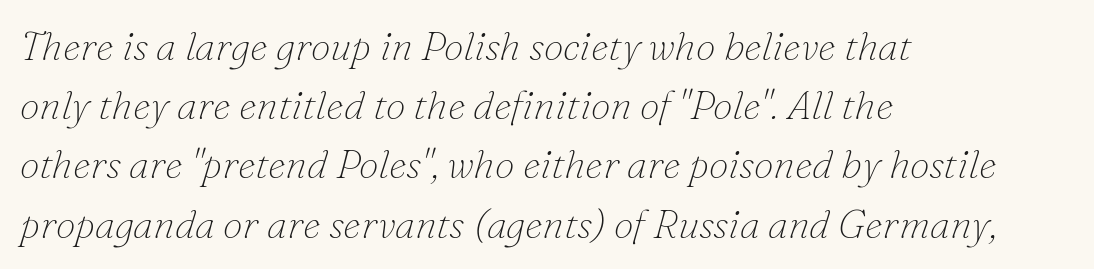
The image shows 40 px thin serif type, italic (leaning right); set left-aligned, normal line spacing (1.48x), normal letter spacing, not underlined; low stroke contrast and a small x-height.
